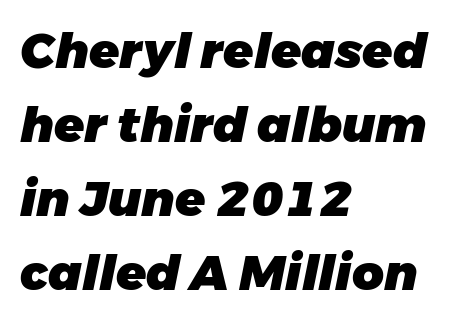
Compared with typical body copy, the letter spacing here is the same. Observe the lean: these are italic letterforms. The vertical gap from one line to the next is medium. Is this a fixed-width face? No — the glyphs have proportional, varying widths. The passage shown is emphatically bold.
